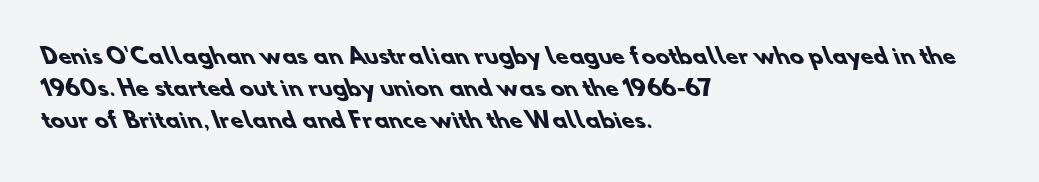
The image shows 21 px bold type; set left-aligned, normal line spacing (1.53x), normal letter spacing, not underlined.
